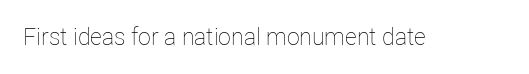
{"italic": "no", "bold": "no", "underline": "no", "letter_spacing": "normal", "letter_spacing_em": 0.0, "glyph_px": 23}
